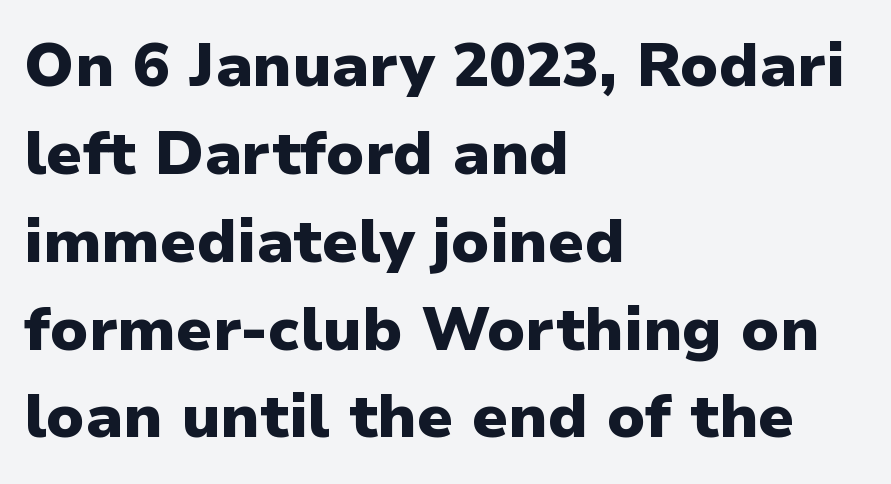
The image shows 61 px heavy sans-serif type, upright; set left-aligned, normal line spacing (1.44x), normal letter spacing, not underlined; low stroke contrast and a medium x-height.
